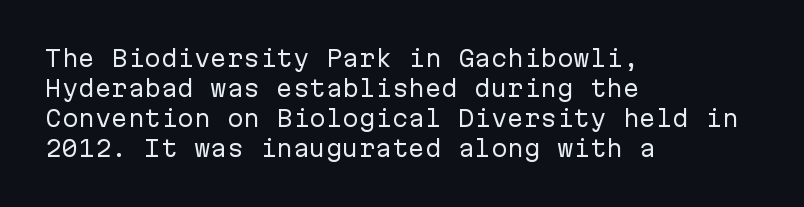
Reading down the column, the eye jumps a familiar distance to each next line. Left-aligned paragraph, ragged on the right. Check under the words: just untouched page. Nope, not italic — everything's standing straight.
